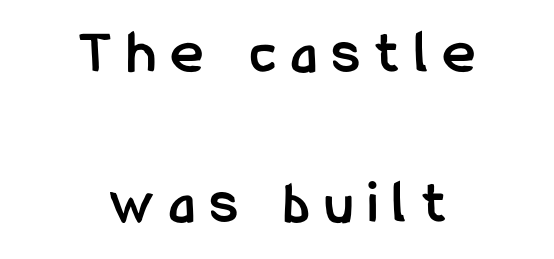
The image shows 61 px semibold, condensed sans-serif type, upright; set centered, loose line spacing (2.46x), unusually wide letter spacing (+0.26 em), not underlined; low stroke contrast and a medium x-height.
